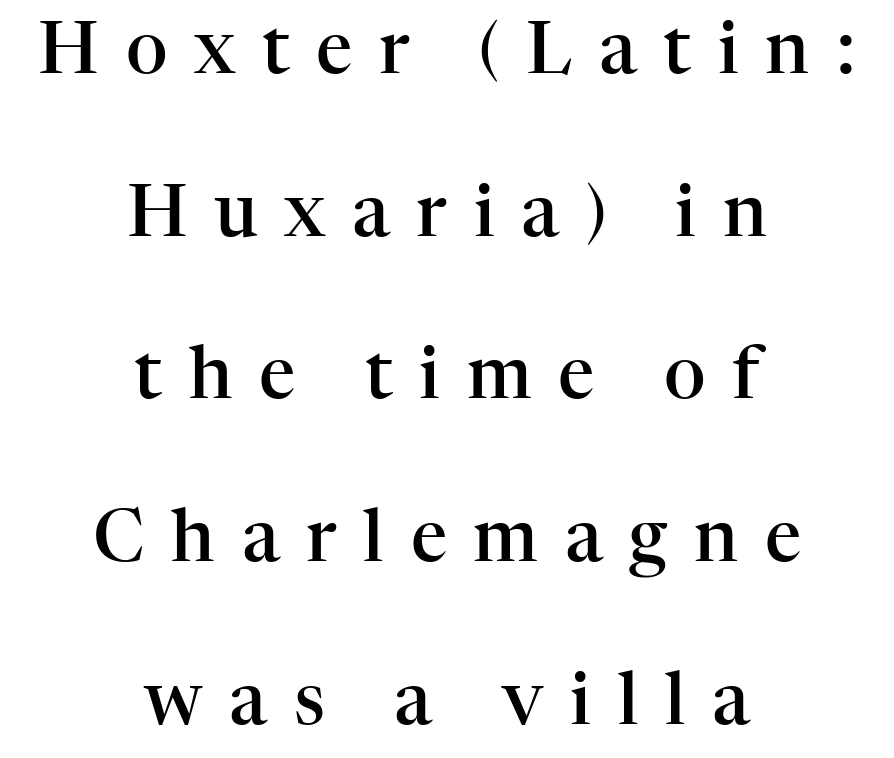
Q: Is the text bold? A: Semi-bold.
Q: Is the text italic (slanted)? A: No, it is upright.
Q: Is the typeface a serif or a sans-serif typeface? A: Serif.
Q: Is the text underlined? A: No.
Q: How is the paragraph aligned? A: Centered.
Q: Is the spacing between letters normal or unusually wide? A: Unusually wide.
Q: Is the spacing between lines tight, normal or loose? A: Loose.
Q: Width (condensed, normal, or wide)? A: Normal.
Q: Stroke contrast? A: High.
Q: x-height? A: Medium.
Q: Monospaced? A: No.
